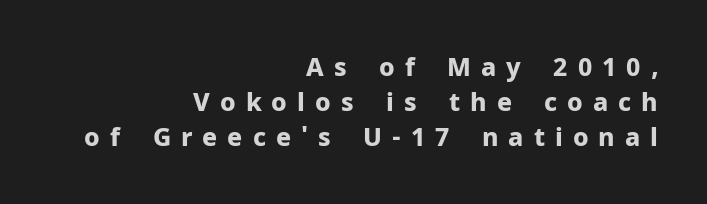
Q: Is the text bold? A: Yes.
Q: Is the text italic (slanted)? A: No, it is upright.
Q: Is the text underlined? A: No.
Q: How is the paragraph aligned? A: Right-aligned.
Q: Is the spacing between letters normal or unusually wide? A: Unusually wide.
Q: Is the spacing between lines tight, normal or loose? A: Normal.
